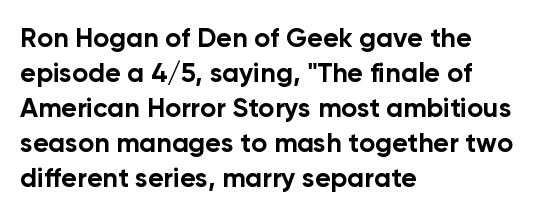
The image shows 27 px bold type, upright; set left-aligned, normal line spacing (1.3x), normal letter spacing, not underlined.
